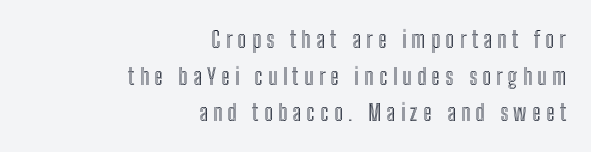
The image shows 23 px text type, upright; set right-aligned, normal line spacing (1.59x), unusually wide letter spacing (+0.23 em), not underlined.
